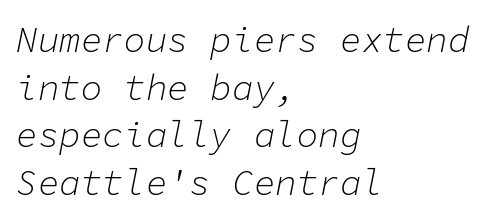
Q: Is the text bold? A: No.
Q: Is the text italic (slanted)? A: Yes, it leans right by about 11 degrees.
Q: Is the text underlined? A: No.
Q: How is the paragraph aligned? A: Left-aligned.
Q: Is the spacing between letters normal or unusually wide? A: Normal.
Q: Is the spacing between lines tight, normal or loose? A: Normal.
Q: Width (condensed, normal, or wide)? A: Normal.
Q: Stroke contrast? A: Low.
Q: x-height? A: Medium.
Q: Monospaced? A: Yes.
